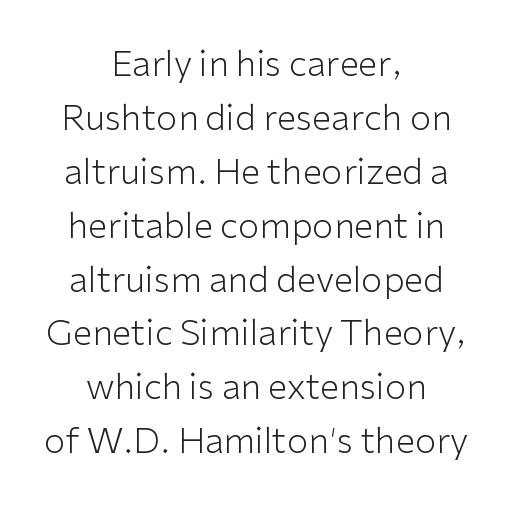
Reading down the column, the eye jumps a familiar distance to each next line. Think of a printed novel: that variable character pitch is what you see here. Default kerning and tracking; the words read as compact shapes. The lettering stays uniformly vertical, giving the passage a roman look.
